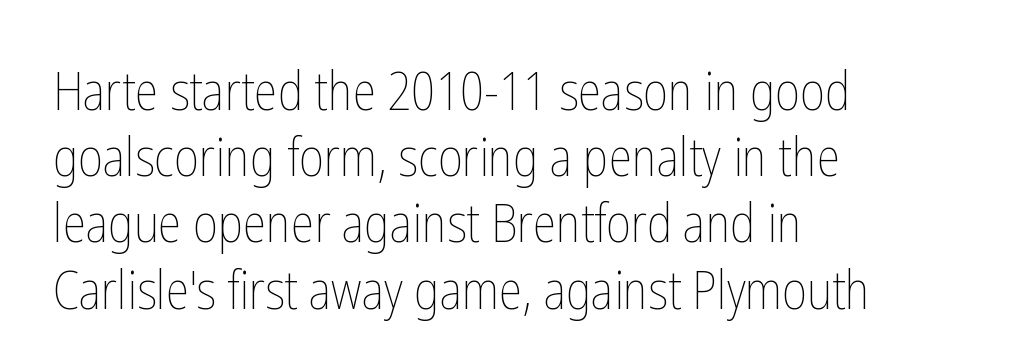
The image shows 53 px thin, condensed type, upright; set left-aligned, normal line spacing (1.25x), normal letter spacing, not underlined; low stroke contrast and a medium x-height.
